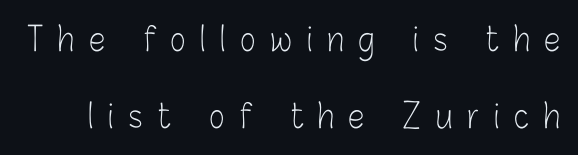
Between one letter and the next there's a generous, obvious gap. Clear beneath every line of the passage. Serifs: no, the terminals of the letterforms are clean. Style check: upright. Each letter keeps its own natural width here, so spacing adapts to shape.
